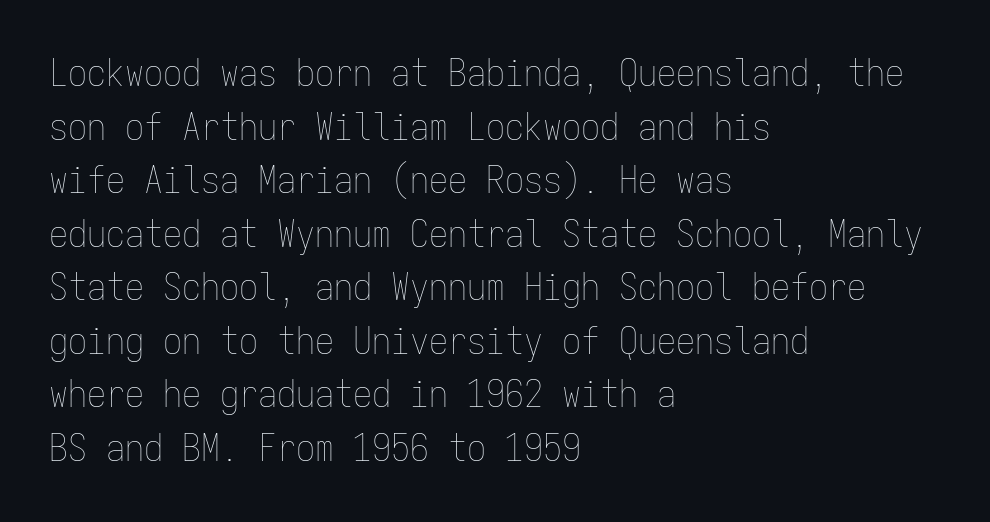
Q: Is the text bold? A: No.
Q: Is the text italic (slanted)? A: No, it is upright.
Q: Is the text underlined? A: No.
Q: How is the paragraph aligned? A: Left-aligned.
Q: Is the spacing between letters normal or unusually wide? A: Normal.
Q: Is the spacing between lines tight, normal or loose? A: Normal.
Q: Width (condensed, normal, or wide)? A: Condensed.
Q: Stroke contrast? A: Low.
Q: x-height? A: Medium.
Q: Monospaced? A: Yes.
